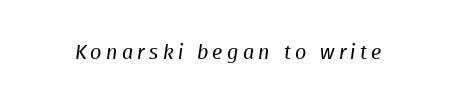
The image shows 20 px text type; set unusually wide letter spacing (+0.21 em), not underlined.
